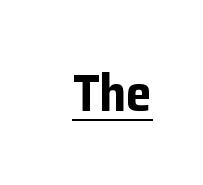
The image shows 52 px bold sans-serif type, upright; set normal letter spacing, underlined; low stroke contrast and a medium x-height.
